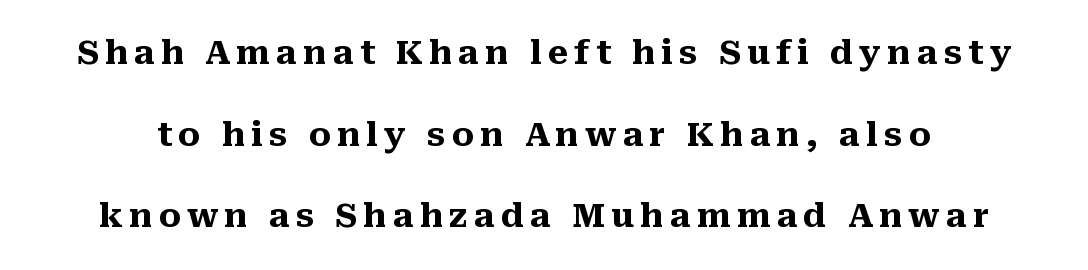
The image shows 33 px heavy serif type, upright; set loose line spacing (2.47x), not underlined; medium stroke contrast and a medium x-height.
